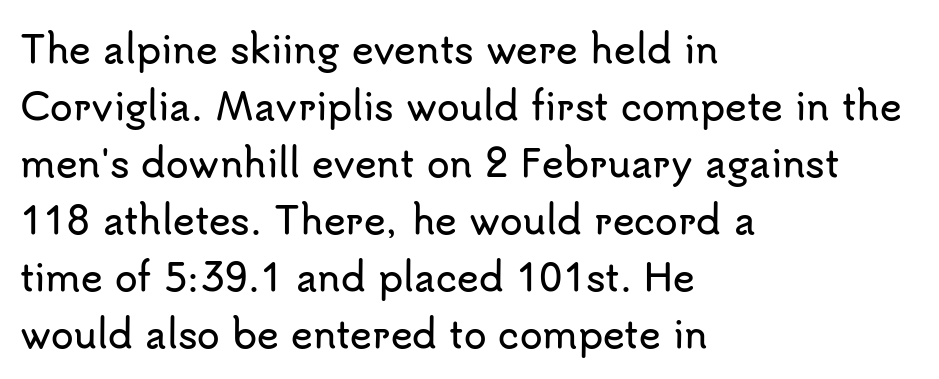
Q: Is the text italic (slanted)? A: No, it is upright.
Q: Is the typeface a serif or a sans-serif typeface? A: Sans-serif.
Q: Is the text underlined? A: No.
Q: How is the paragraph aligned? A: Left-aligned.
Q: Is the spacing between letters normal or unusually wide? A: Normal.
Q: Is the spacing between lines tight, normal or loose? A: Normal.
Q: Width (condensed, normal, or wide)? A: Normal.
Q: Stroke contrast? A: Low.
Q: x-height? A: Small.
Q: Monospaced? A: No.
